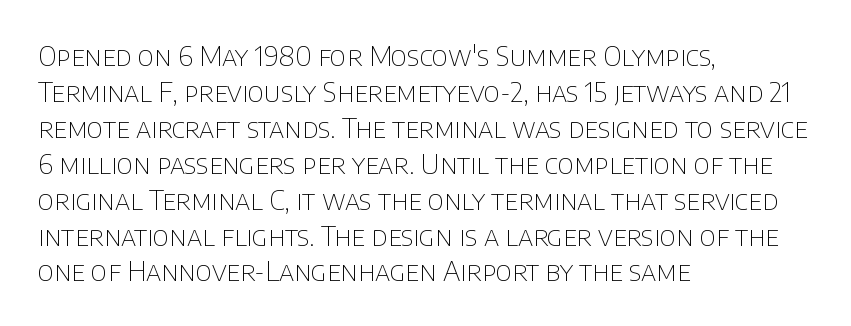
Q: Is the text bold? A: No.
Q: Is the text italic (slanted)? A: No, it is upright.
Q: Is the text underlined? A: No.
Q: How is the paragraph aligned? A: Left-aligned.
Q: Is the spacing between letters normal or unusually wide? A: Normal.
Q: Is the spacing between lines tight, normal or loose? A: Normal.
